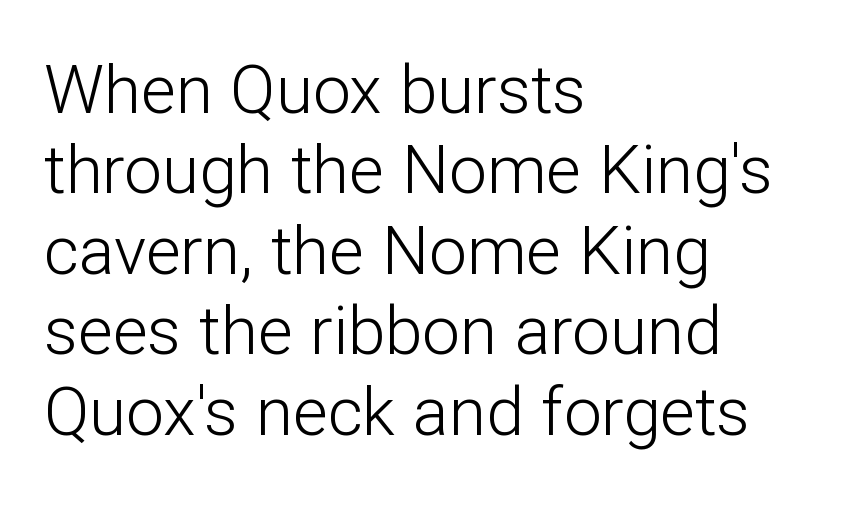
Q: Is the text bold? A: No.
Q: Is the text italic (slanted)? A: No, it is upright.
Q: Is the typeface a serif or a sans-serif typeface? A: Sans-serif.
Q: Is the text underlined? A: No.
Q: How is the paragraph aligned? A: Left-aligned.
Q: Is the spacing between letters normal or unusually wide? A: Normal.
Q: Width (condensed, normal, or wide)? A: Normal.
Q: Stroke contrast? A: Low.
Q: x-height? A: Medium.
Q: Monospaced? A: No.
